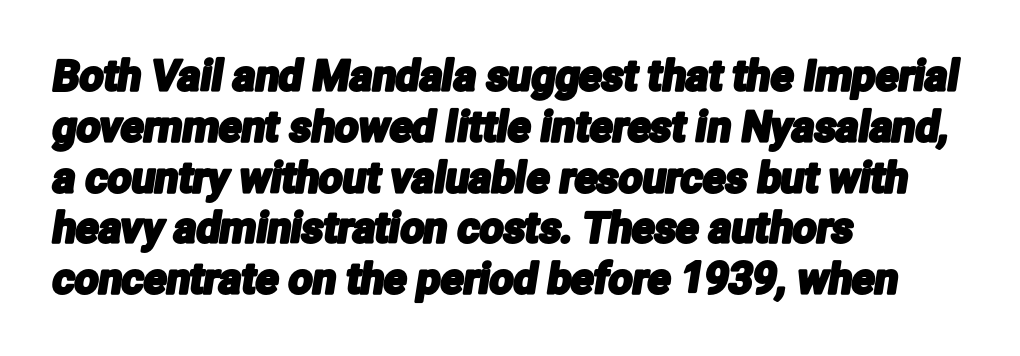
The image shows 42 px condensed sans-serif type; set left-aligned, line spacing 1.21x, normal letter spacing, not underlined; low stroke contrast and a medium x-height.
